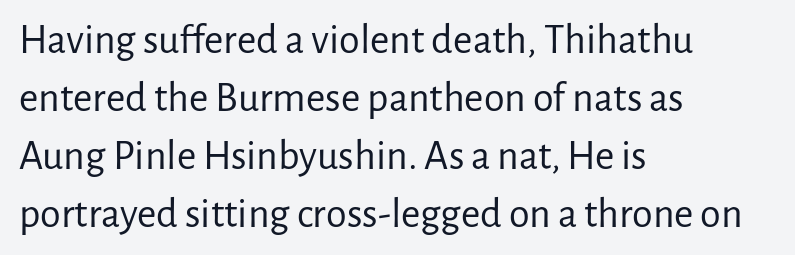
The image shows 42 px regular-weight sans-serif type, upright; set left-aligned, normal line spacing (1.38x), normal letter spacing, not underlined; low stroke contrast and a medium x-height.
